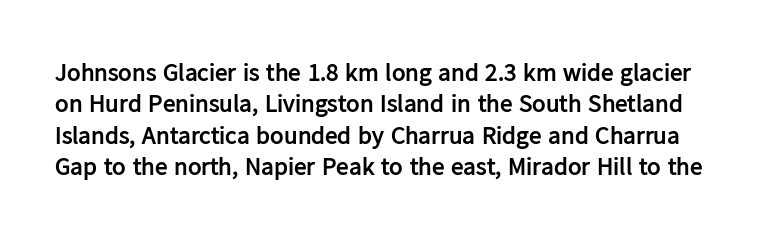
The rendering uses a bold face; every stroke is thick and dark. Type without underlining. The lettering stays uniformly vertical, giving the passage a roman look. The tracking reads as untouched default to a designer's eye.
